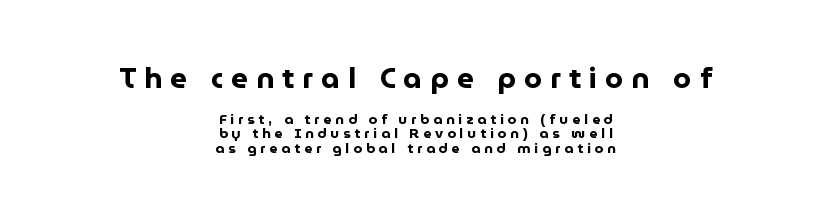
Is this a sans? Yes — the strokes have no serifs. The font's upright variant was chosen for this text. This rendering uses center alignment, leaving both contours irregular but symmetric. No word sits above an underline.
